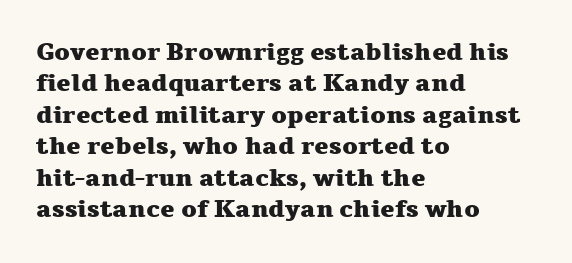
{"italic": "no", "bold": "yes", "underline": "no", "align": "left", "line_spacing": "normal", "line_spacing_ratio": 1.31, "letter_spacing": "normal", "letter_spacing_em": 0.0, "glyph_px": 24}
